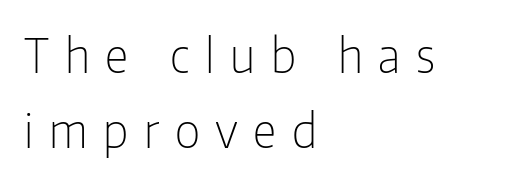
{"serif": "no", "italic": "no", "bold": "no", "weight": "light", "width": "condensed", "stroke_contrast": "low", "x_height": "medium", "monospaced": "no", "underline": "no", "align": "left", "line_spacing": "normal", "line_spacing_ratio": 1.6, "letter_spacing": "wide", "letter_spacing_em": 0.33, "glyph_px": 47}
